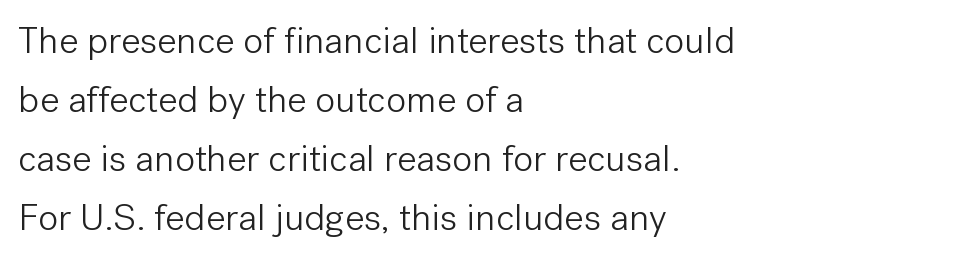
The image shows 38 px light sans-serif type, upright; set left-aligned, normal line spacing (1.55x), normal letter spacing, not underlined; low stroke contrast and a medium x-height.
